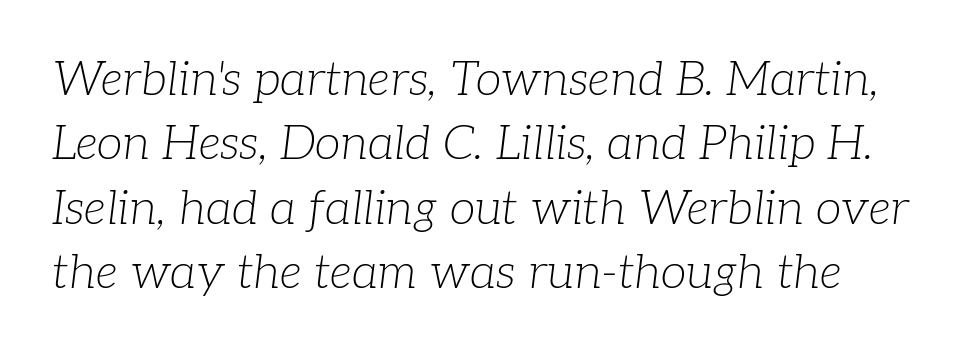
{"serif": "yes", "italic": "yes", "lean": "right", "slant_degrees": 7, "bold": "no", "weight": "light", "width": "normal", "stroke_contrast": "low", "x_height": "medium", "monospaced": "no", "underline": "no", "line_spacing": "normal", "line_spacing_ratio": 1.37, "letter_spacing": "normal", "letter_spacing_em": 0.0, "glyph_px": 47}
